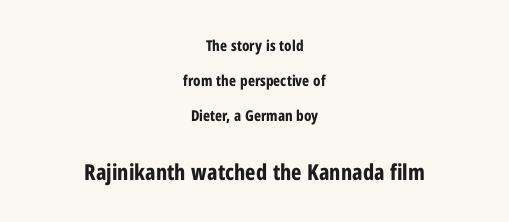
As a designer I'd log this as weight 700, bold. In this sample the second text group is rendered at the bigger scale. Vertical spacing — loose. Alignment: centered.
